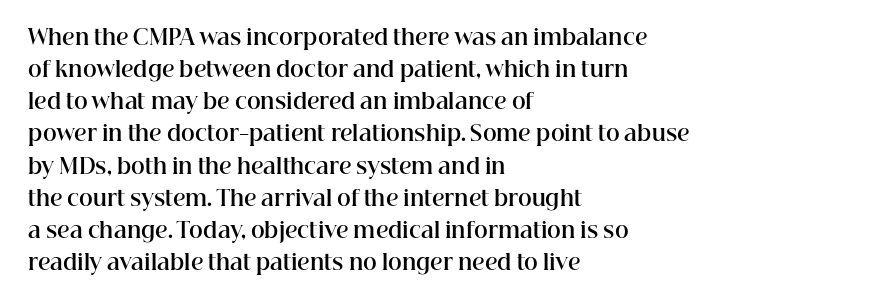
{"italic": "no", "bold": "yes", "underline": "no", "align": "left", "line_spacing": "normal", "line_spacing_ratio": 1.53, "letter_spacing": "normal", "letter_spacing_em": 0.0, "glyph_px": 21}
